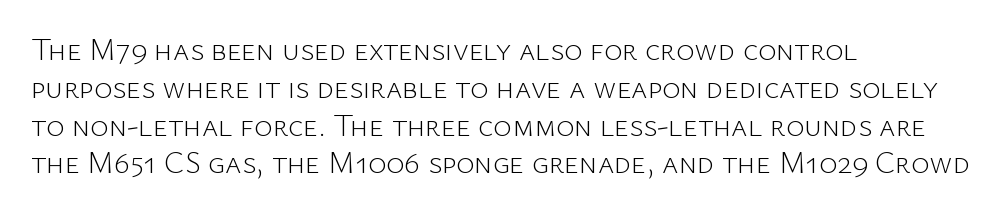
{"serif": "no", "italic": "no", "bold": "no", "weight": "light", "width": "normal", "stroke_contrast": "low", "x_height": "medium", "monospaced": "no", "underline": "no", "align": "left", "line_spacing_ratio": 1.22, "letter_spacing": "normal", "letter_spacing_em": 0.0, "glyph_px": 31}
